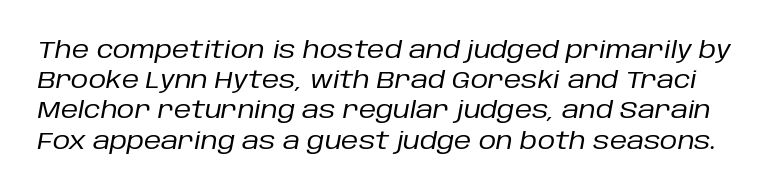
In terms of letterspacing, this is plain default setting. There's an unmistakable incline to the writing here. Quick note: interline space is typical. Is the type heavy? It reads as light-to-regular instead. Lines of text with bare space underneath.
